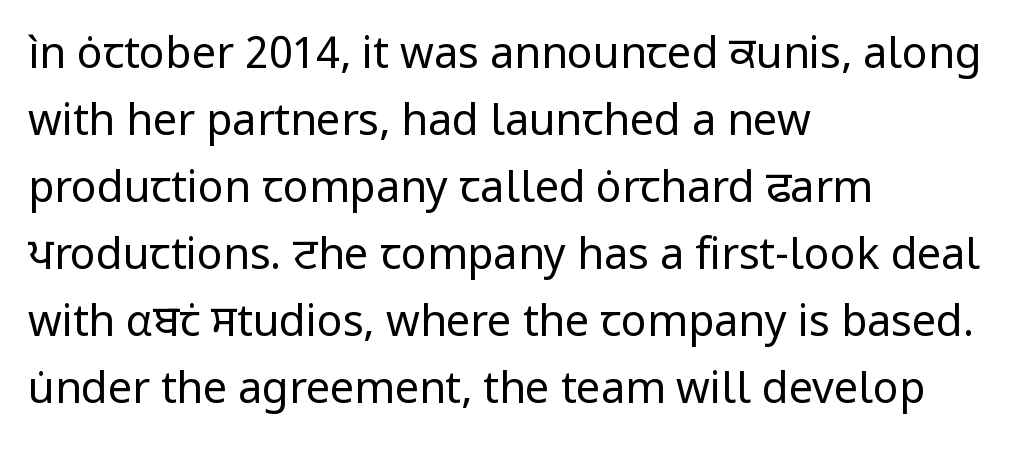
Q: Is the text bold? A: No.
Q: Is the text italic (slanted)? A: No, it is upright.
Q: Is the typeface a serif or a sans-serif typeface? A: Sans-serif.
Q: Is the text underlined? A: No.
Q: How is the paragraph aligned? A: Left-aligned.
Q: Is the spacing between letters normal or unusually wide? A: Normal.
Q: Is the spacing between lines tight, normal or loose? A: Normal.
Q: Width (condensed, normal, or wide)? A: Normal.
Q: Stroke contrast? A: Low.
Q: x-height? A: Medium.
Q: Monospaced? A: No.
